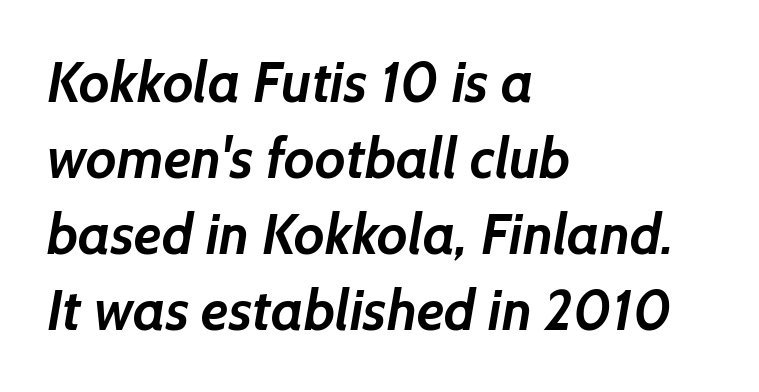
Q: Is the text bold? A: Yes.
Q: Is the typeface a serif or a sans-serif typeface? A: Sans-serif.
Q: Is the text underlined? A: No.
Q: How is the paragraph aligned? A: Left-aligned.
Q: Is the spacing between letters normal or unusually wide? A: Normal.
Q: Is the spacing between lines tight, normal or loose? A: Normal.
Q: Width (condensed, normal, or wide)? A: Normal.
Q: Stroke contrast? A: Low.
Q: x-height? A: Medium.
Q: Monospaced? A: No.
